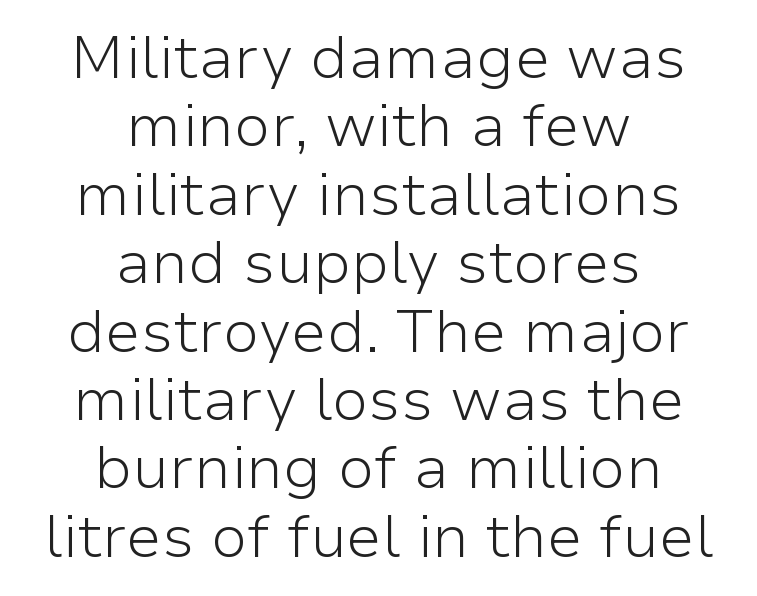
{"serif": "no", "italic": "no", "bold": "no", "weight": "light", "width": "normal", "stroke_contrast": "low", "x_height": "medium", "monospaced": "no", "underline": "no", "align": "center", "line_spacing": "tight", "line_spacing_ratio": 1.14, "letter_spacing": "normal", "letter_spacing_em": 0.0, "glyph_px": 60}
